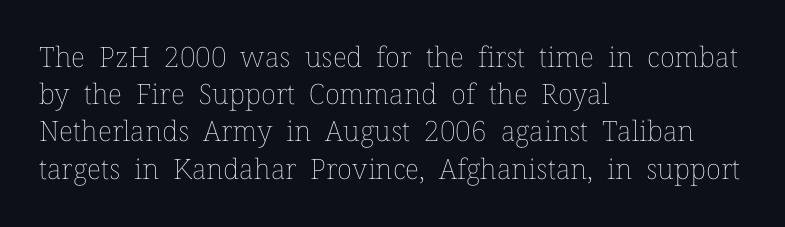
Think of a printed novel: that variable character pitch is what you see here. The letters stand straight up with perfectly vertical stems. Each word holds together tightly as a unit, with standard inter-letter gaps. The passage shown is not underscored anywhere. Does the leading feel generous? No, just average. Casual observation: everything's shoved over to the left.
